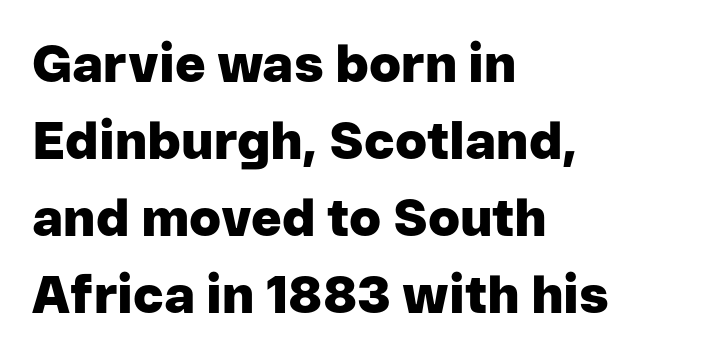
Every row of glyphs begins at an identical x-position on the left. Looks like regular typesetting: each glyph gets only the width it needs. Students, this is bold: see how much ink each stroke carries. Descender tails drop into unmarked territory.
